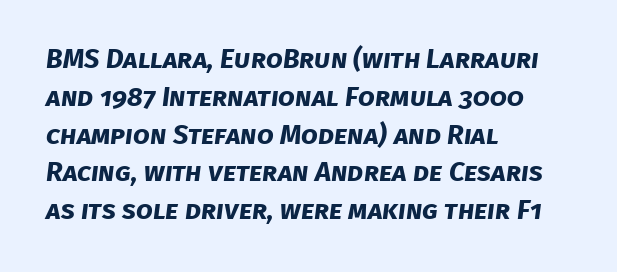
Which margin do the lines hug? The left one — the right edge is uneven. No word sits above an underline. The rendering keeps characters at their native spacing. Its strokes are broad and dark, the hallmark of bold type. One glance says typical: line gaps are just what's usual.
